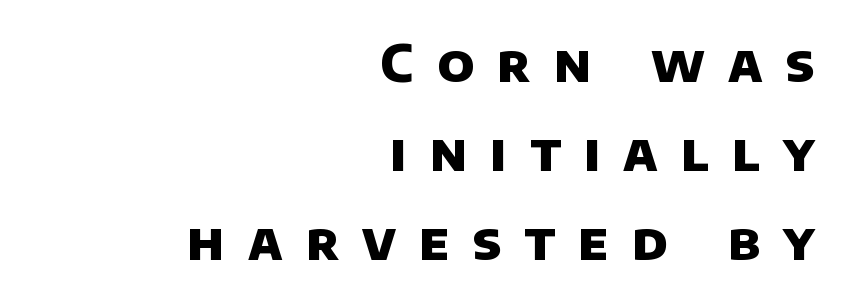
This rendering widens character spacing well past its baseline value. Caption: bold face, heavy strokes. Leftover space on each line is placed entirely before the opening word. The rendering shows plain stroke endings on the letterforms — a sans-serif design. The gap between lines stays unmarked.
